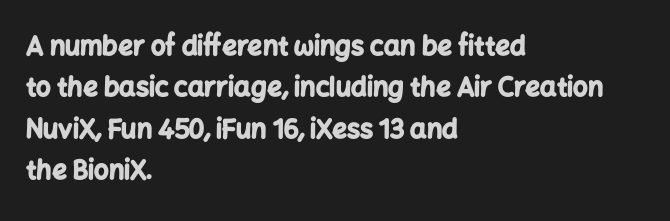
The image shows 26 px bold type, upright; set left-aligned, normal line spacing (1.59x), normal letter spacing, not underlined.
